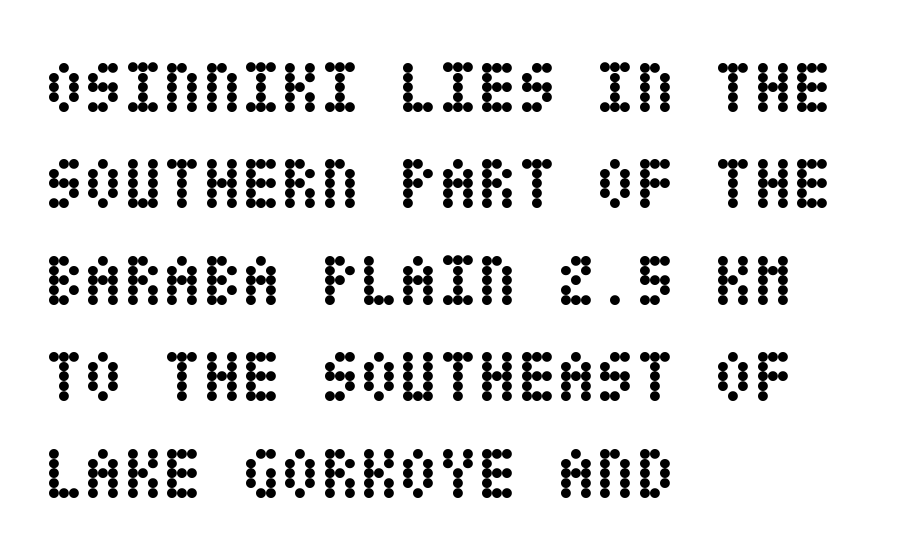
Q: Is the text bold? A: Yes.
Q: Is the text italic (slanted)? A: No, it is upright.
Q: Is the text underlined? A: No.
Q: How is the paragraph aligned? A: Left-aligned.
Q: Is the spacing between letters normal or unusually wide? A: Normal.
Q: Is the spacing between lines tight, normal or loose? A: Normal.
Q: Width (condensed, normal, or wide)? A: Condensed.
Q: Stroke contrast? A: Low.
Q: x-height? A: Large.
